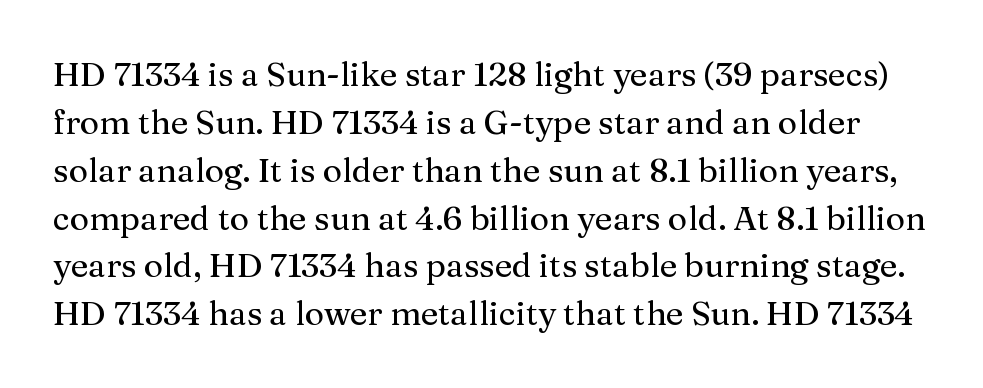
The image shows 33 px serif type, upright; set normal line spacing (1.45x), normal letter spacing, not underlined; medium stroke contrast and a medium x-height.
